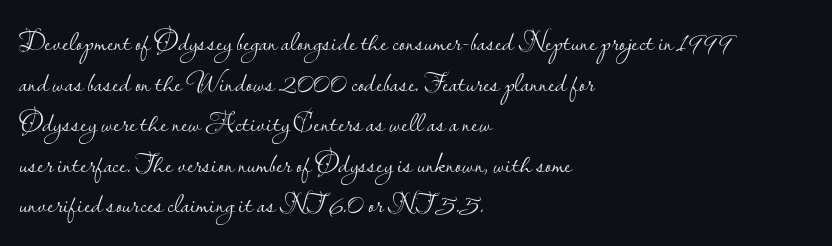
{"serif": "no", "bold": "no", "weight": "light", "width": "normal", "stroke_contrast": "low", "x_height": "small", "monospaced": "no", "underline": "no", "align": "left", "line_spacing": "normal", "line_spacing_ratio": 1.45, "letter_spacing": "normal", "letter_spacing_em": 0.0, "glyph_px": 28}
